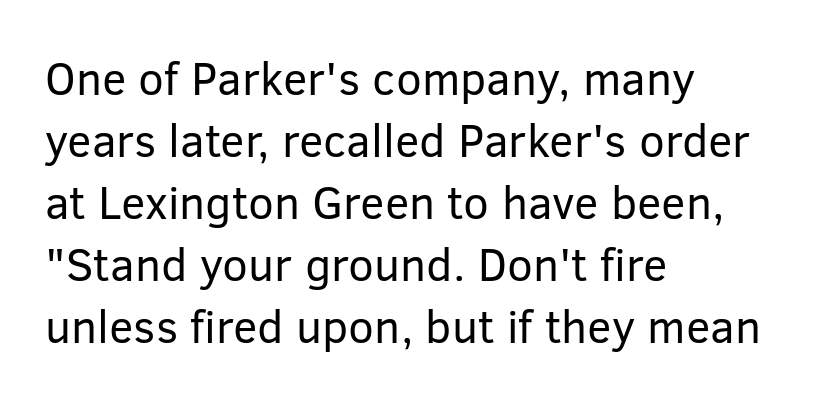
Q: Is the text bold? A: No.
Q: Is the text italic (slanted)? A: No, it is upright.
Q: Is the typeface a serif or a sans-serif typeface? A: Sans-serif.
Q: Is the text underlined? A: No.
Q: How is the paragraph aligned? A: Left-aligned.
Q: Is the spacing between letters normal or unusually wide? A: Normal.
Q: Is the spacing between lines tight, normal or loose? A: Normal.
Q: Width (condensed, normal, or wide)? A: Normal.
Q: Stroke contrast? A: Low.
Q: x-height? A: Medium.
Q: Monospaced? A: No.
